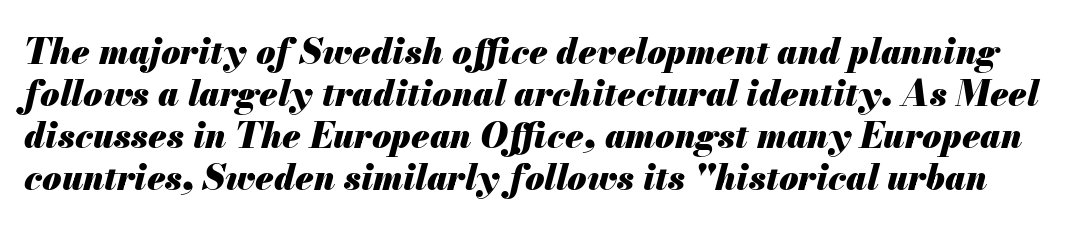
Q: Is the text bold? A: Yes.
Q: Is the text italic (slanted)? A: Yes, it leans right by about 13 degrees.
Q: Is the text underlined? A: No.
Q: Is the spacing between letters normal or unusually wide? A: Normal.
Q: Width (condensed, normal, or wide)? A: Normal.
Q: Stroke contrast? A: Medium.
Q: x-height? A: Small.
Q: Monospaced? A: No.
